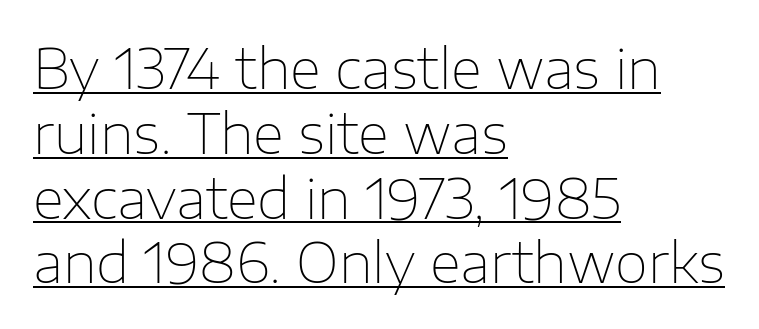
You could not count columns in this text — the font is proportionally spaced. Posture: vertical. You could call the tracking neutral — neither tight nor loose. The font family rendered here belongs to the sans-serif group.
